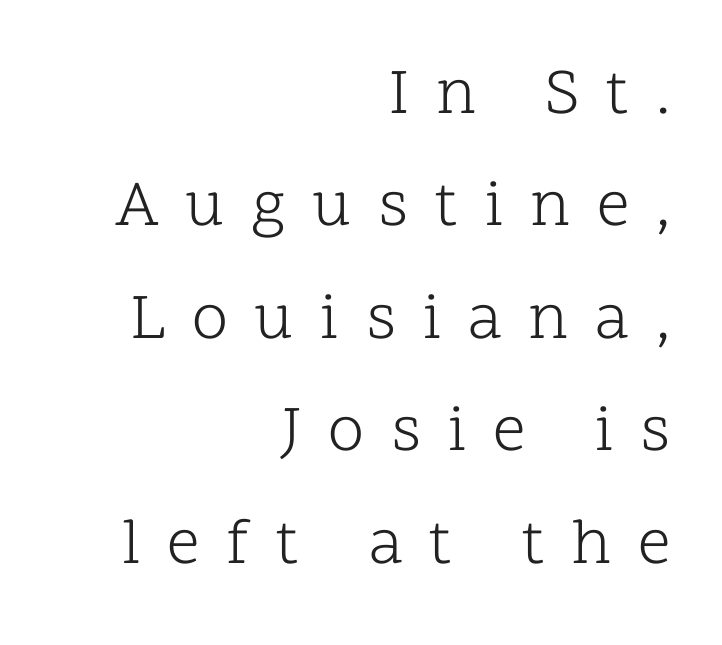
You could not count columns in this text — the font is proportionally spaced. The passage is arranged like a letterhead date or caption credit — flush right. The weight would be labelled regular, book, light, or lighter still. The lettering stays uniformly vertical, giving the passage a roman look. Is this a sans? No — the strokes have serifs.
